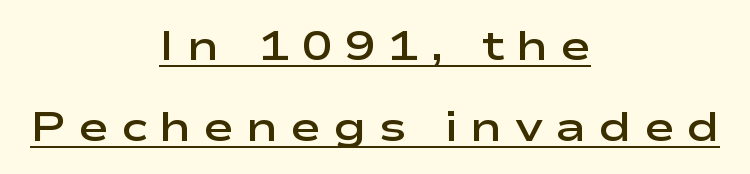
The image shows 42 px semibold, wide sans-serif type, upright; set centered, loose line spacing (1.94x), unusually wide letter spacing (+0.28 em), underlined; low stroke contrast and a medium x-height.
